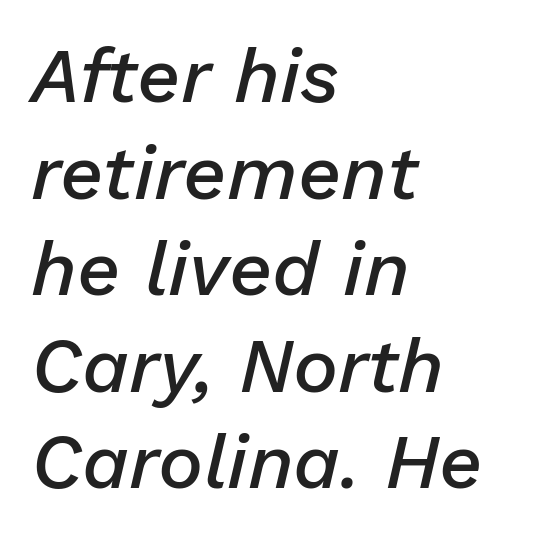
The image shows 76 px semibold type, italic (leaning right); set left-aligned, normal line spacing (1.27x), normal letter spacing, not underlined; low stroke contrast and a medium x-height.
